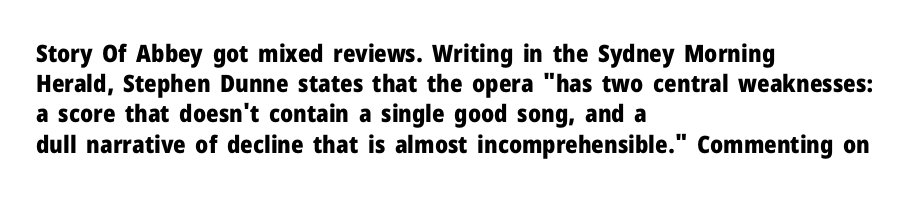
{"italic": "no", "bold": "yes", "underline": "no", "align": "left", "line_spacing": "normal", "line_spacing_ratio": 1.26, "letter_spacing": "normal", "letter_spacing_em": 0.0, "glyph_px": 24}
